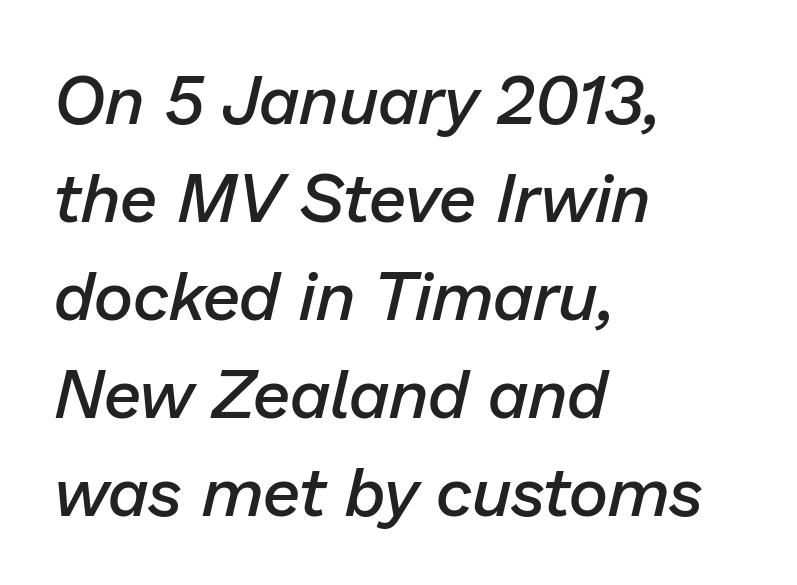
The image shows 68 px semibold type, italic (leaning right); set left-aligned, normal line spacing (1.44x), normal letter spacing, not underlined; low stroke contrast and a medium x-height.
